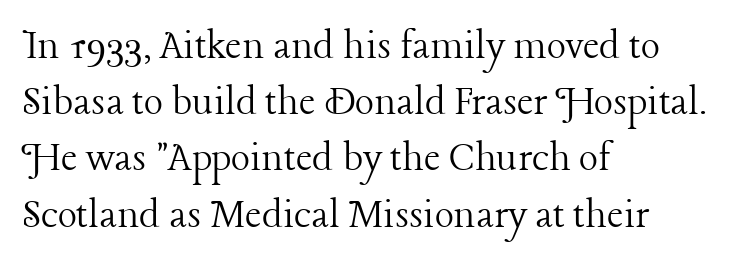
{"serif": "yes", "italic": "no", "bold": "no", "weight": "light", "width": "normal", "stroke_contrast": "low", "x_height": "medium", "monospaced": "no", "underline": "no", "align": "left", "line_spacing": "normal", "line_spacing_ratio": 1.25, "letter_spacing": "normal", "letter_spacing_em": 0.0, "glyph_px": 45}
